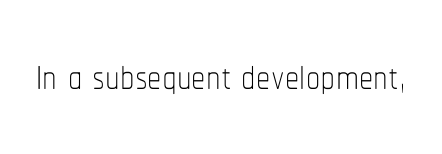
Character widths vary here, with narrow letters taking less room than wide ones. Check under the words: just untouched page. Glyph-to-glyph distance matches everyday printed text. The lettering holds an erect, upright posture throughout.
